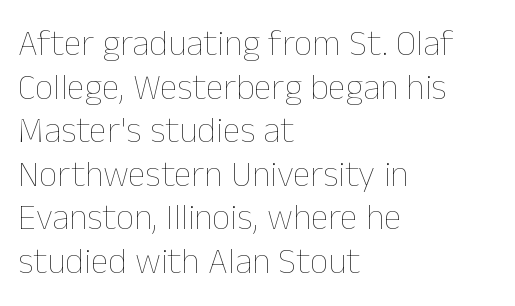
{"italic": "no", "bold": "no", "weight": "thin", "width": "normal", "stroke_contrast": "low", "x_height": "medium", "monospaced": "no", "underline": "no", "align": "left", "line_spacing_ratio": 1.21, "letter_spacing": "normal", "letter_spacing_em": 0.0, "glyph_px": 36}
